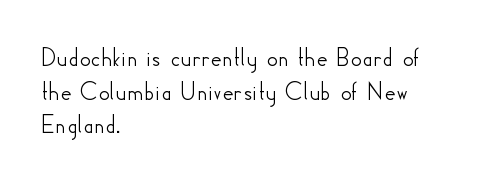
Q: Is the text italic (slanted)? A: No, it is upright.
Q: Is the text underlined? A: No.
Q: How is the paragraph aligned? A: Left-aligned.
Q: Is the spacing between letters normal or unusually wide? A: Normal.
Q: Is the spacing between lines tight, normal or loose? A: Normal.
